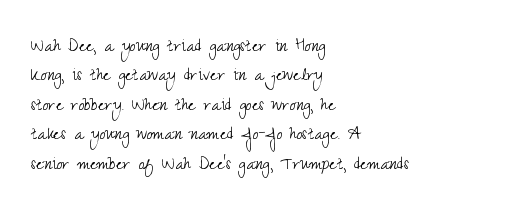
A clean baseline with only descenders dipping below it. If you drew a line through each stem, it would be perfectly vertical. Honestly, the row spacing looks completely unremarkable. Is this a heavy cut? Hardly; it is regular or lighter.
